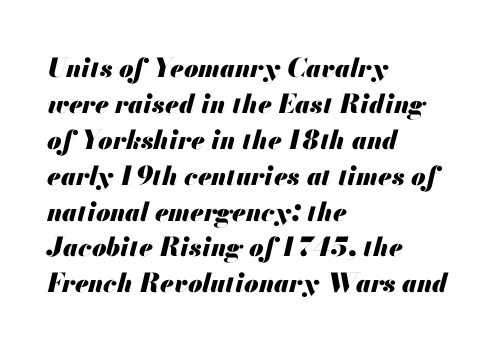
Vertical spacing — default. Line beginnings align vertically; line endings do not. Letter spacing: default. Lines of text with bare space underneath.
